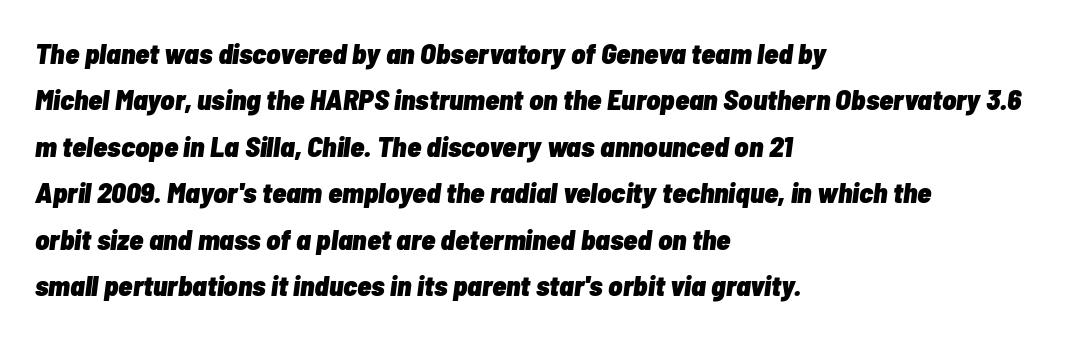
The image shows 29 px heavy, condensed type, italic (leaning right); set left-aligned, normal line spacing (1.6x), normal letter spacing, not underlined; low stroke contrast and a medium x-height.
